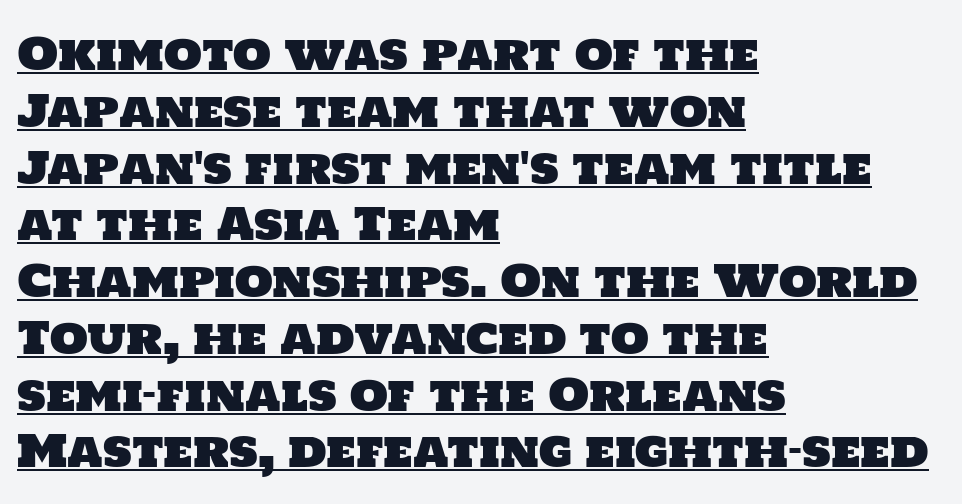
{"serif": "no", "width": "normal", "stroke_contrast": "low", "x_height": "large", "monospaced": "no", "underline": "yes", "align": "left", "line_spacing": "normal", "line_spacing_ratio": 1.29, "letter_spacing": "normal", "letter_spacing_em": 0.0, "glyph_px": 44}
